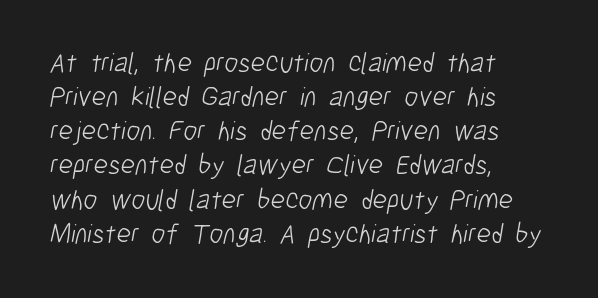
Varying glyph widths throughout — classic text-font behaviour. The text block is weighted toward the left margin, trailing off unevenly rightward. The letterforms sit shoulder to shoulder at normal distance. Note: no serifs on the glyphs.
